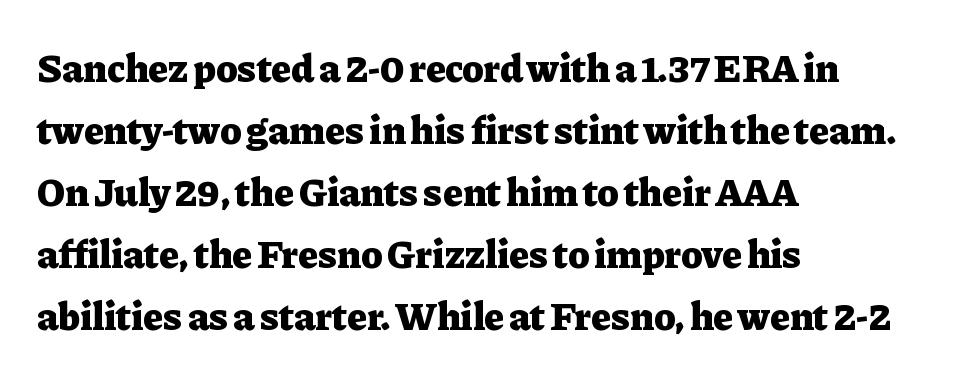
Q: Is the text bold? A: Yes.
Q: Is the text italic (slanted)? A: No, it is upright.
Q: Is the typeface a serif or a sans-serif typeface? A: Serif.
Q: Is the text underlined? A: No.
Q: How is the paragraph aligned? A: Left-aligned.
Q: Is the spacing between letters normal or unusually wide? A: Normal.
Q: Is the spacing between lines tight, normal or loose? A: Normal.
Q: Width (condensed, normal, or wide)? A: Normal.
Q: Stroke contrast? A: Low.
Q: x-height? A: Medium.
Q: Monospaced? A: No.
